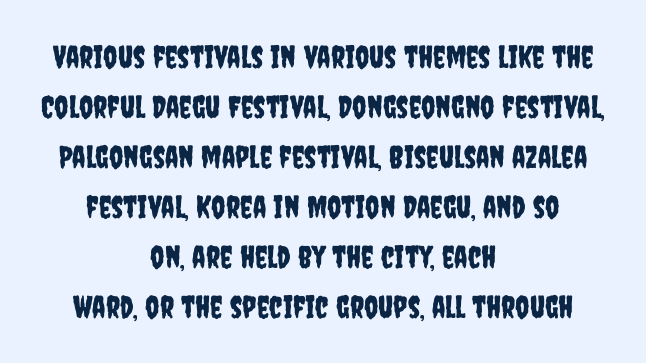
Each letter's strokes conclude bluntly, with no projecting serifs. This rendering uses center alignment, leaving both contours irregular but symmetric. Note the varied advance widths — an 'i' is clearly narrower than an 'm'. Ascenders rise straight up at ninety degrees. Does the leading feel generous? No, just average.
